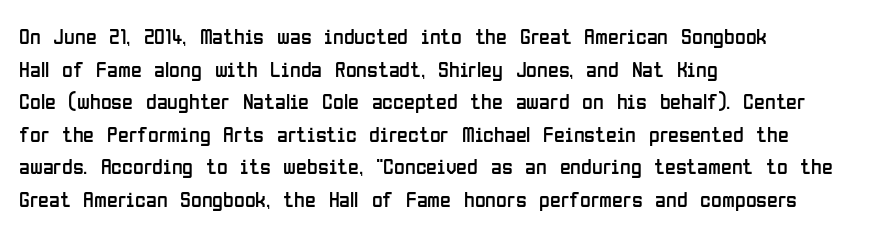
{"italic": "no", "bold": "no", "underline": "no", "align": "left", "line_spacing": "normal", "line_spacing_ratio": 1.48, "letter_spacing": "normal", "letter_spacing_em": 0.0, "glyph_px": 22}
